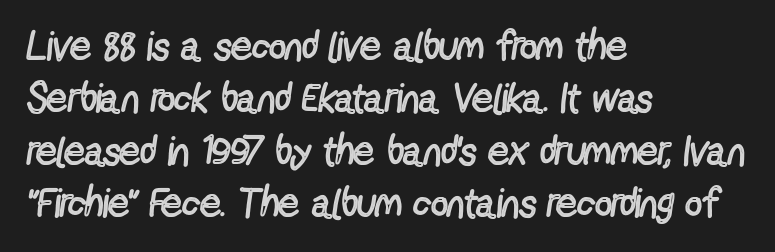
If you measured baseline to baseline, you'd find a middling distance. The rendering uses natural spacing where letterforms have individual widths. The passage shown has conventional tracking throughout. The passage shown is not underscored anywhere. Grotesque or geometric, the face here clearly has no serifs.
